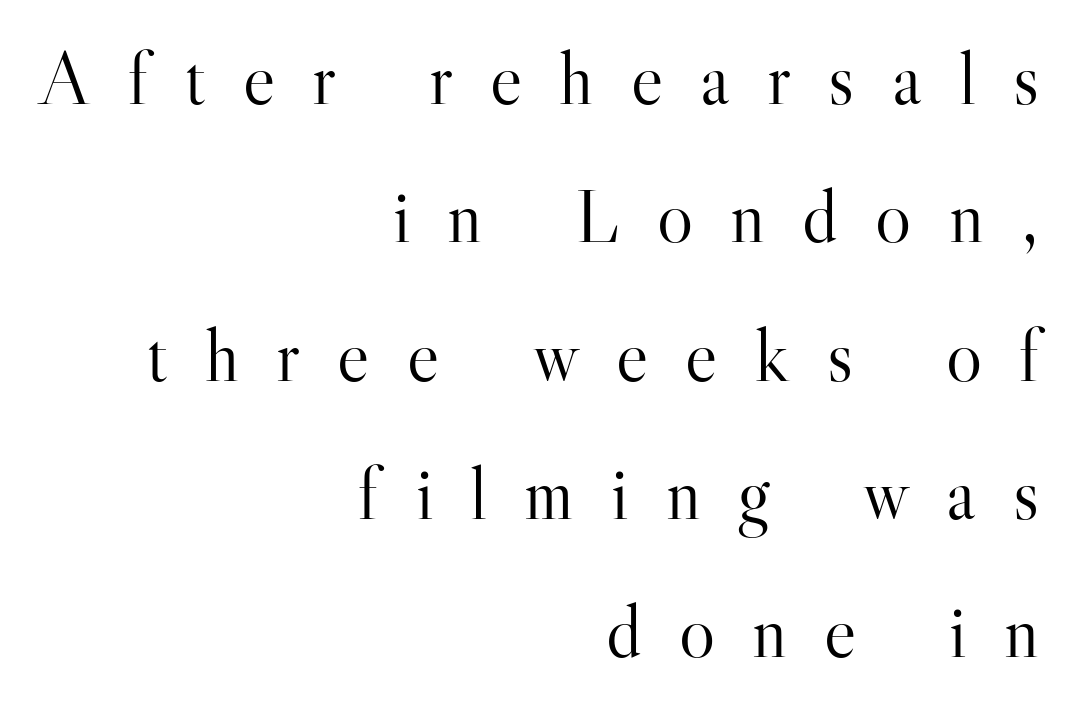
{"serif": "yes", "italic": "no", "bold": "no", "weight": "light", "width": "normal", "stroke_contrast": "high", "x_height": "small", "monospaced": "no", "underline": "no", "align": "right", "line_spacing_ratio": 1.82, "letter_spacing": "wide", "letter_spacing_em": 0.49, "glyph_px": 76}
